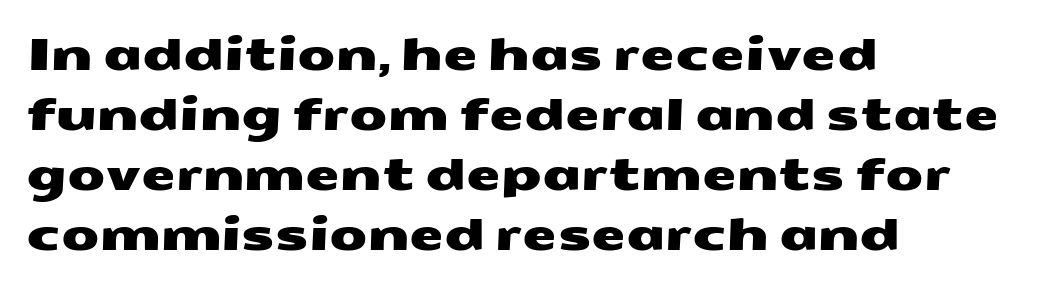
The designer went with a sans here, leaving each stem footless. Interline gaps are of average width in this sample. Horizontally, the lines are justified to the leading edge only. The rendering keeps characters at their native spacing.
